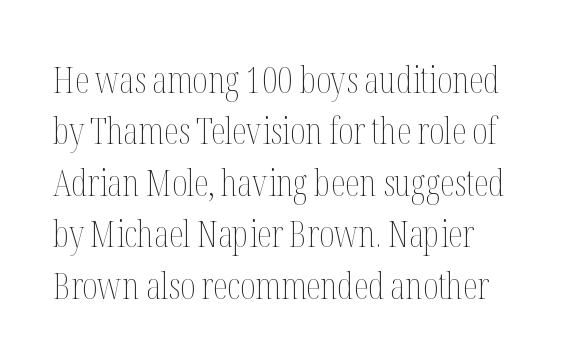
{"italic": "no", "bold": "no", "weight": "thin", "width": "condensed", "stroke_contrast": "medium", "x_height": "medium", "monospaced": "no", "underline": "no", "line_spacing": "normal", "line_spacing_ratio": 1.39, "letter_spacing": "normal", "letter_spacing_em": 0.0, "glyph_px": 37}
